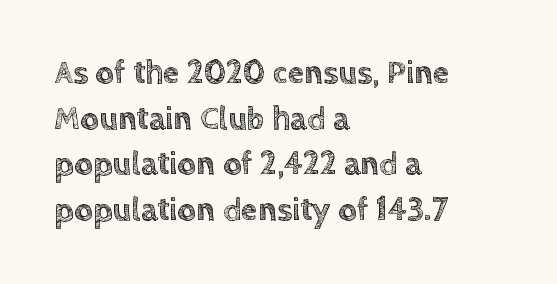
The image shows 33 px text type, upright; set left-aligned, normal line spacing (1.38x), normal letter spacing, not underlined; a large x-height.
